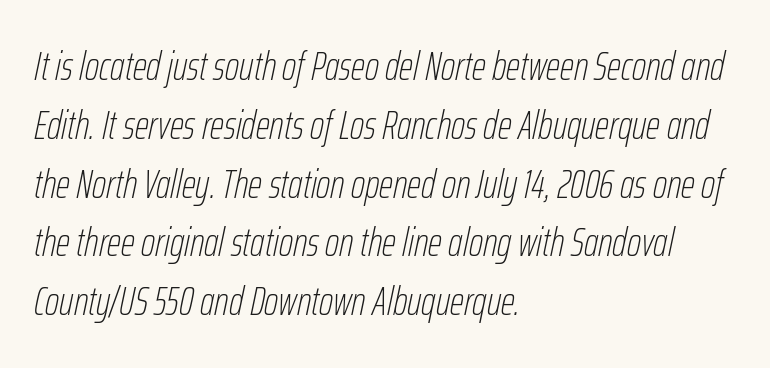
Q: Is the text bold? A: No.
Q: Is the text italic (slanted)? A: Yes, it leans right by about 12 degrees.
Q: Is the text underlined? A: No.
Q: How is the paragraph aligned? A: Left-aligned.
Q: Is the spacing between letters normal or unusually wide? A: Normal.
Q: Is the spacing between lines tight, normal or loose? A: Normal.
Q: Width (condensed, normal, or wide)? A: Condensed.
Q: Stroke contrast? A: Low.
Q: x-height? A: Medium.
Q: Monospaced? A: No.
